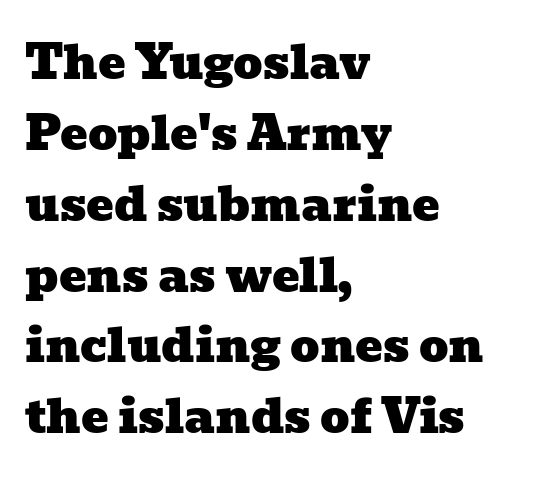
Q: Is the typeface a serif or a sans-serif typeface? A: Serif.
Q: Is the text underlined? A: No.
Q: How is the paragraph aligned? A: Left-aligned.
Q: Is the spacing between letters normal or unusually wide? A: Normal.
Q: Is the spacing between lines tight, normal or loose? A: Normal.
Q: Width (condensed, normal, or wide)? A: Wide.
Q: Stroke contrast? A: Low.
Q: x-height? A: Medium.
Q: Monospaced? A: No.
